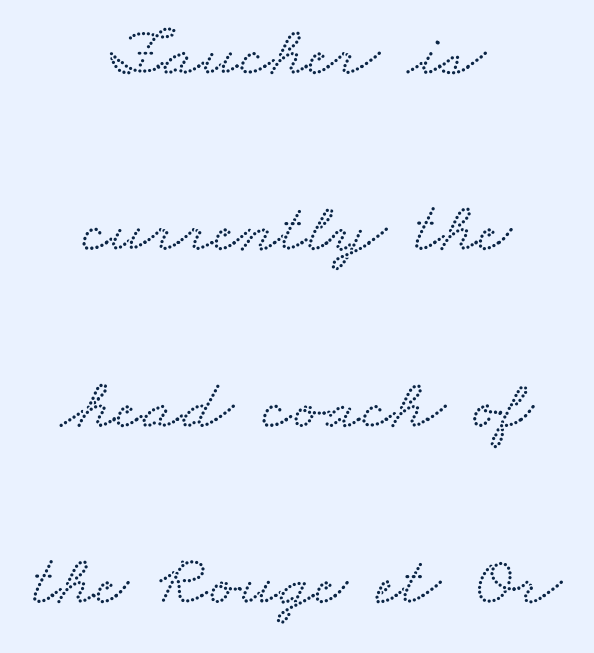
The image shows 72 px wide serif type; set centered, loose line spacing (2.45x), normal letter spacing, not underlined; low stroke contrast and a small x-height.
